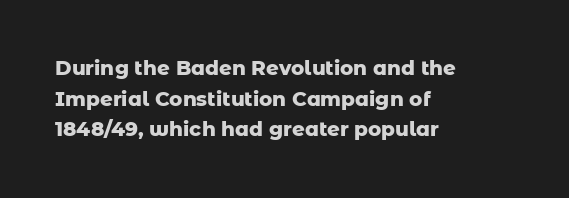
The image shows 20 px bold type, upright; set left-aligned, normal line spacing (1.53x), normal letter spacing, not underlined.
